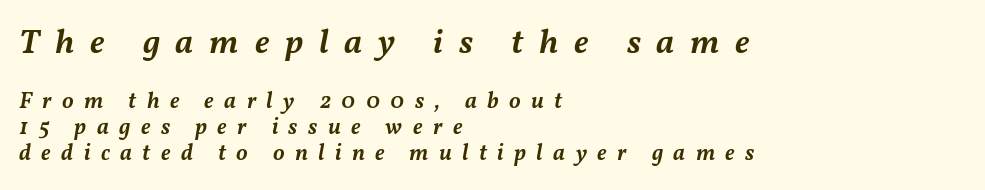
The image shows 35 px semibold type, italic (leaning right); set left-aligned, tight line spacing (1.12x), unusually wide letter spacing (+0.45 em), not underlined; the first (top) block is 1.52x larger; medium stroke contrast and a medium x-height.
